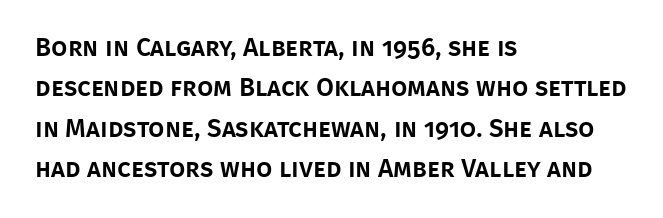
{"italic": "no", "underline": "no", "align": "left", "line_spacing": "normal", "line_spacing_ratio": 1.55, "letter_spacing": "normal", "letter_spacing_em": 0.0, "glyph_px": 26}
